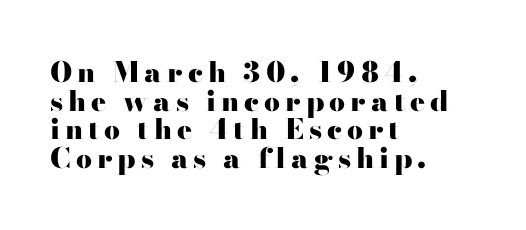
{"serif": "yes", "italic": "no", "bold": "yes", "weight": "heavy", "width": "wide", "stroke_contrast": "high", "x_height": "small", "monospaced": "no", "underline": "no", "align": "left", "line_spacing": "tight", "line_spacing_ratio": 1.02, "glyph_px": 28}
